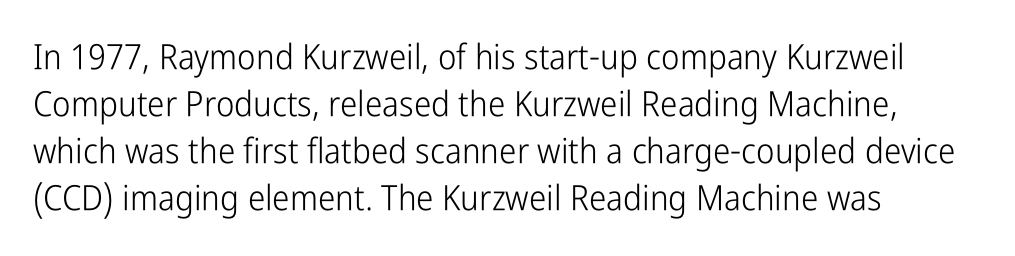
What's the leading like? Ordinary, nothing unusual. Stem width sits at or under what a default text font uses. Looks like regular typesetting: each glyph gets only the width it needs. Posture: straight, roman, zero tilt.
